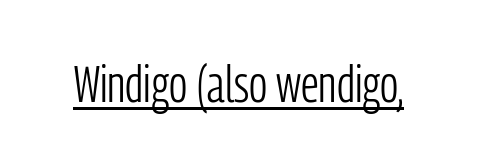
{"serif": "no", "italic": "no", "bold": "no", "weight": "light", "width": "condensed", "stroke_contrast": "low", "x_height": "medium", "monospaced": "no", "underline": "yes", "letter_spacing": "normal", "letter_spacing_em": 0.0, "glyph_px": 52}
